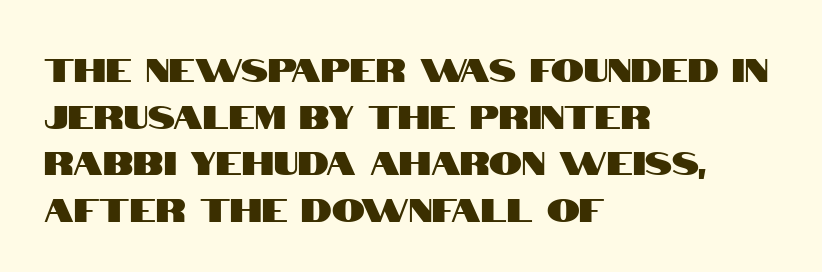
{"serif": "no", "italic": "no", "width": "condensed", "stroke_contrast": "high", "x_height": "large", "monospaced": "no", "underline": "no", "align": "left", "line_spacing": "normal", "line_spacing_ratio": 1.41, "letter_spacing": "normal", "letter_spacing_em": 0.0, "glyph_px": 33}
